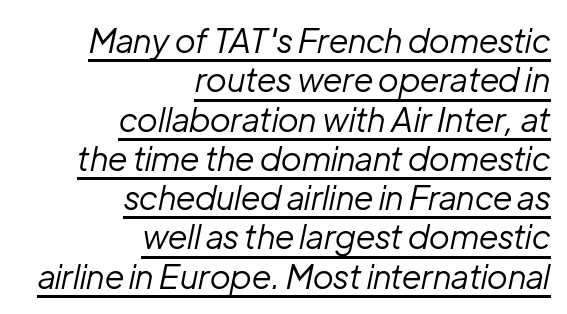
{"italic": "yes", "lean": "right", "slant_degrees": 12, "bold": "no", "weight": "regular", "width": "normal", "stroke_contrast": "low", "x_height": "medium", "monospaced": "no", "underline": "yes", "align": "right", "line_spacing_ratio": 1.19, "letter_spacing": "normal", "letter_spacing_em": 0.0, "glyph_px": 33}
